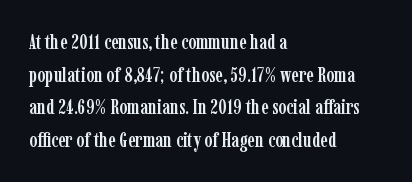
Q: Is the text italic (slanted)? A: No, it is upright.
Q: Is the text underlined? A: No.
Q: How is the paragraph aligned? A: Left-aligned.
Q: Is the spacing between letters normal or unusually wide? A: Normal.
Q: Is the spacing between lines tight, normal or loose? A: Normal.
